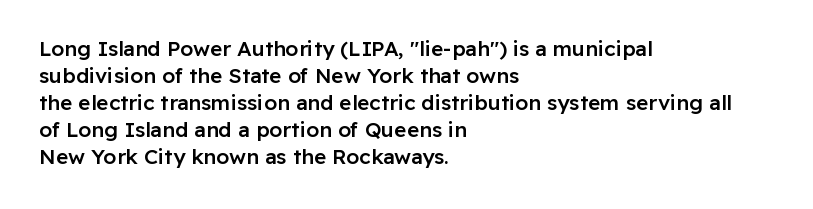
Q: Is the text bold? A: Semi-bold.
Q: Is the text italic (slanted)? A: No, it is upright.
Q: Is the text underlined? A: No.
Q: How is the paragraph aligned? A: Left-aligned.
Q: Is the spacing between letters normal or unusually wide? A: Normal.
Q: Is the spacing between lines tight, normal or loose? A: Normal.
